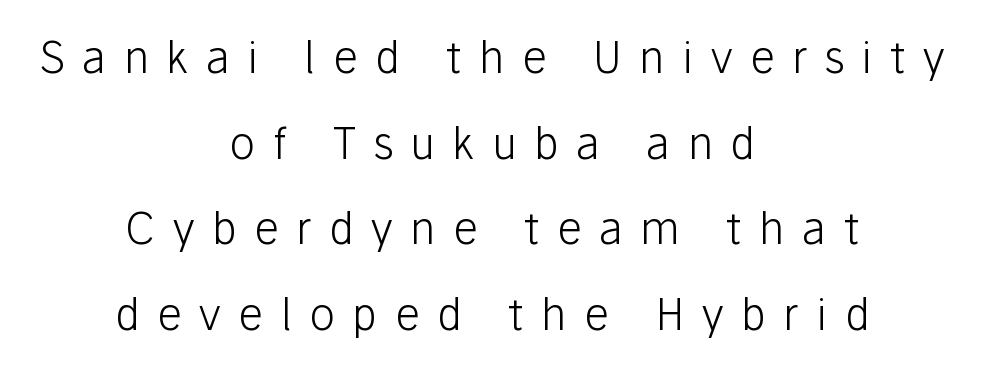
Nobody drew a line under any word here. The designer dialed line spacing up above the default. No letter is thick-stroked: the sample isn't bold. A roman cut, with each character standing at attention. Examine the stroke ends and you'll find no serifs.
